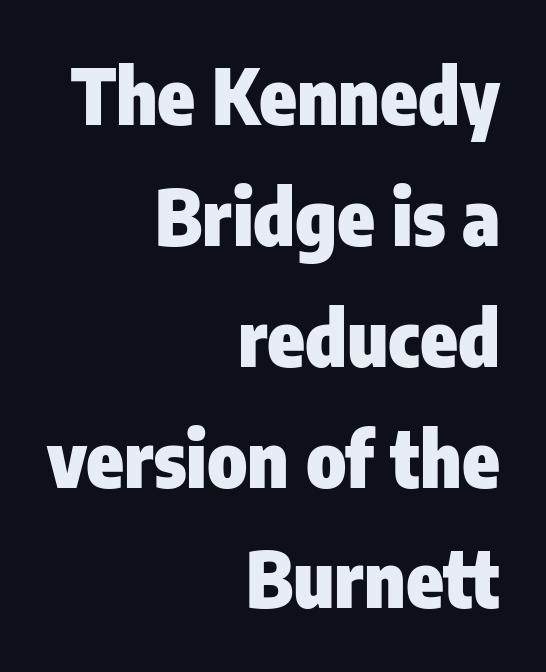
The image shows 76 px heavy, condensed sans-serif type, upright; set right-aligned, normal line spacing (1.59x), normal letter spacing, not underlined; low stroke contrast and a medium x-height.
